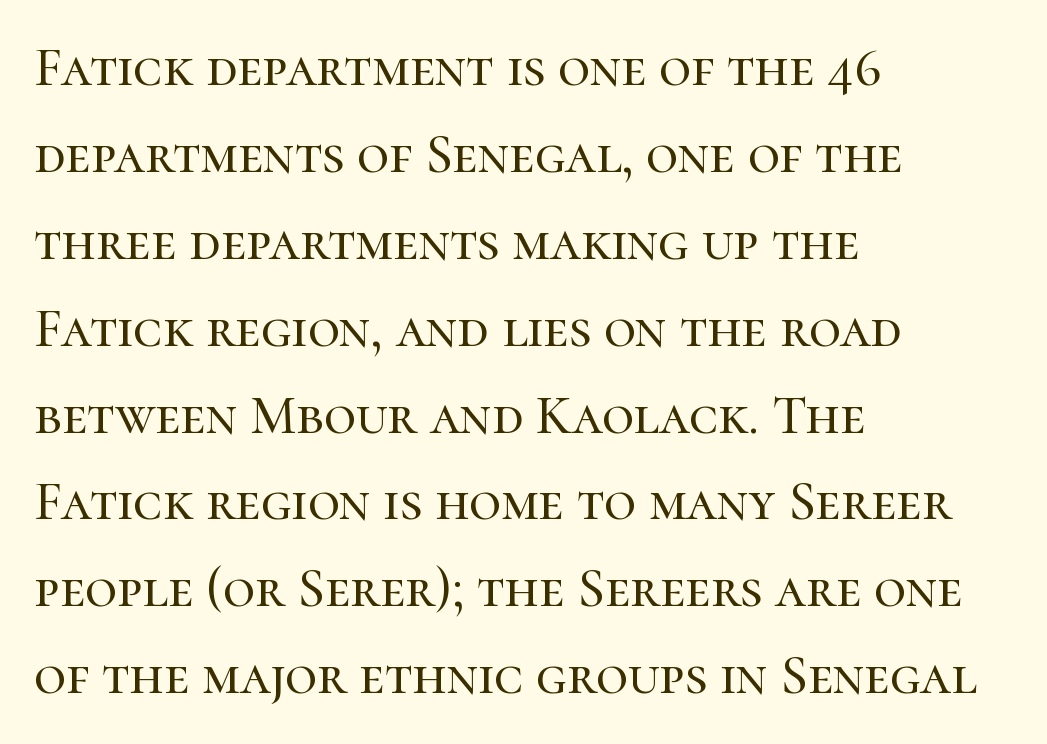
The image shows 55 px serif type, upright; set left-aligned, normal line spacing (1.58x), normal letter spacing, not underlined; high stroke contrast and a medium x-height.
